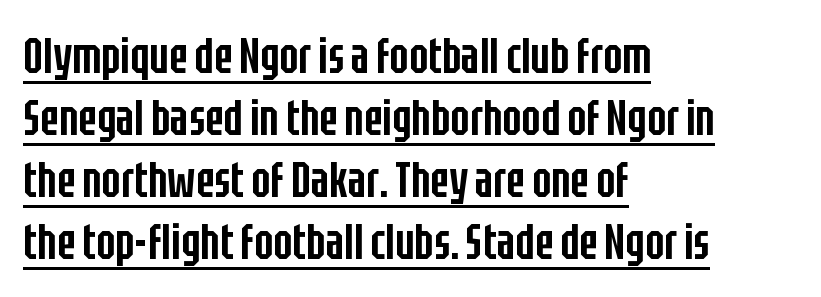
The sample's only ornament is a line tracing under the words. The rendering uses natural spacing where letterforms have individual widths. What kind of face is this? One without serifs — a sans. In terms of weight, the rendering is demibold, just under bold. The lettering stays uniformly vertical, giving the passage a roman look.
